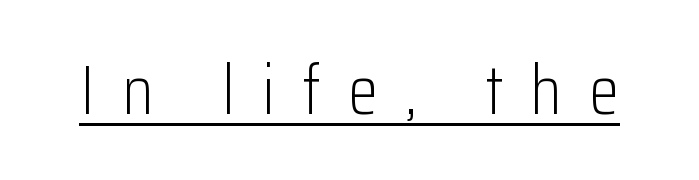
{"serif": "no", "italic": "no", "bold": "no", "weight": "light", "width": "condensed", "stroke_contrast": "low", "x_height": "medium", "monospaced": "no", "underline": "yes", "letter_spacing": "wide", "letter_spacing_em": 0.4, "glyph_px": 69}
